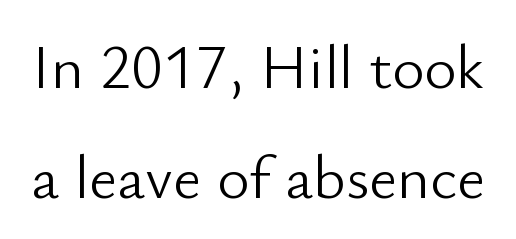
The cut favours lightness, reaching ordinary text weight at its darkest. Examine the stroke ends and you'll find no serifs. Each row of text sits above clean, open space. Honestly, the letter spacing is just normal — you wouldn't notice it.
